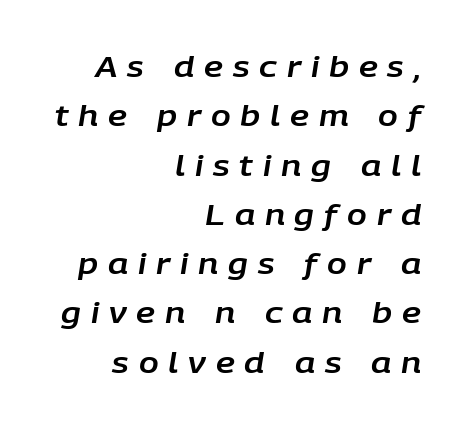
Short note: letters widely spaced. This rendering uses right alignment, leaving the left contour irregular. A clean baseline with only descenders dipping below it. Slant detected: the letters are inclined. Proportional: the letters do not fall into vertical columns. The block of text has a typical density, with ordinary space between rows.
